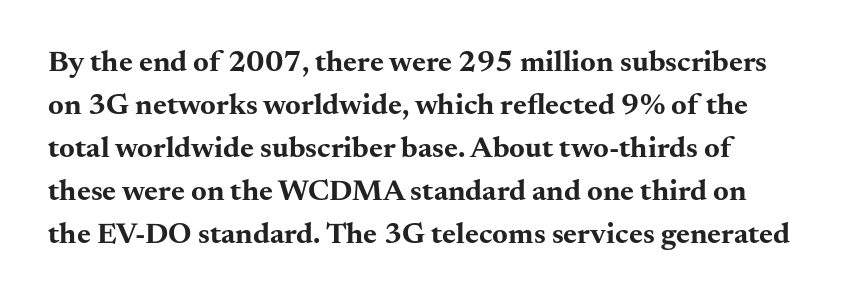
Between one letter and the next there's only the usual sliver of space. You can tell it's not italic because the verticals are truly vertical. Nobody drew a line under any word here. The text was rendered using a seriffed face with decorative stroke endings.
